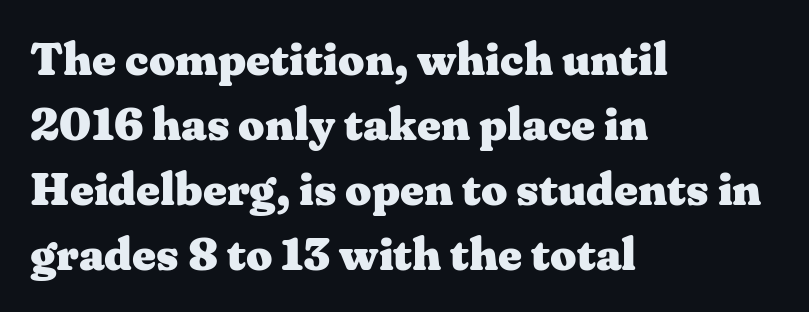
Typographic density is high because the face is bold. The passage is arranged the way most books set body copy — flush left. Posture: straight, roman, zero tilt. You could call the tracking neutral — neither tight nor loose. Is this a sans? No — the strokes have serifs.
